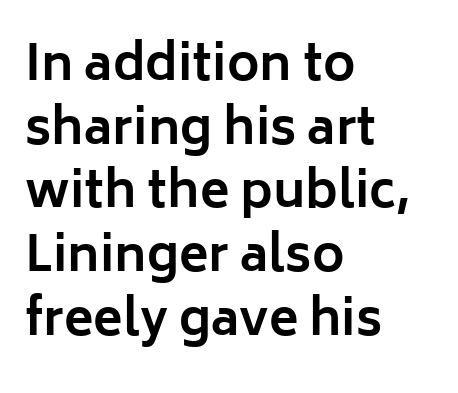
{"serif": "no", "italic": "no", "bold": "yes", "weight": "bold", "width": "normal", "stroke_contrast": "low", "x_height": "medium", "monospaced": "no", "underline": "no", "align": "left", "line_spacing": "normal", "line_spacing_ratio": 1.3, "letter_spacing": "normal", "letter_spacing_em": 0.0, "glyph_px": 49}
